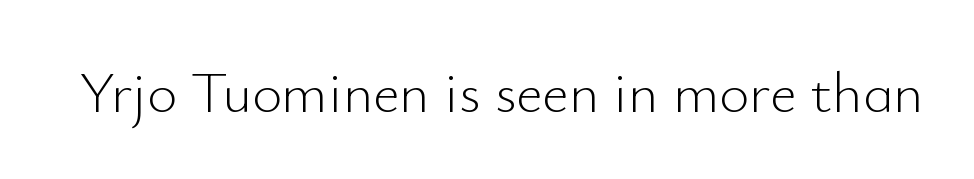
The image shows 58 px light sans-serif type, upright; set normal letter spacing, not underlined; low stroke contrast and a small x-height.
